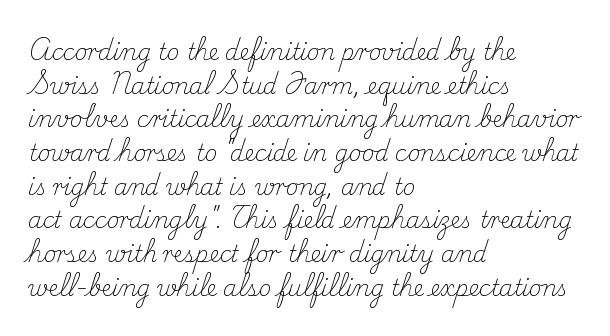
Unbolded letterforms with no extra heft. The letterforms sit shoulder to shoulder at normal distance. Line spacing here is normal. Glance below the letters and you will spot only blank space. Visually the block forms a straight wall on the left and a jagged coastline on the right.
